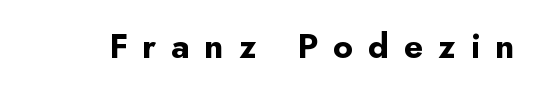
To sum up the face: it is a sans, with no serifs. Posture: straight, roman, zero tilt. The letterforms stand isolated, each surrounded by extra space. These lines carry a lot of weight — the face is fully bold.
